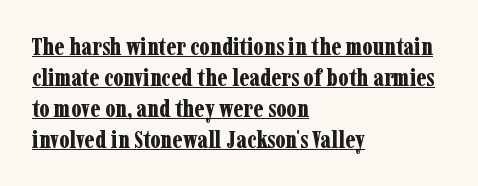
{"italic": "no", "bold": "yes", "underline": "yes", "align": "left", "line_spacing": "normal", "line_spacing_ratio": 1.29, "letter_spacing": "normal", "letter_spacing_em": 0.0, "glyph_px": 24}
